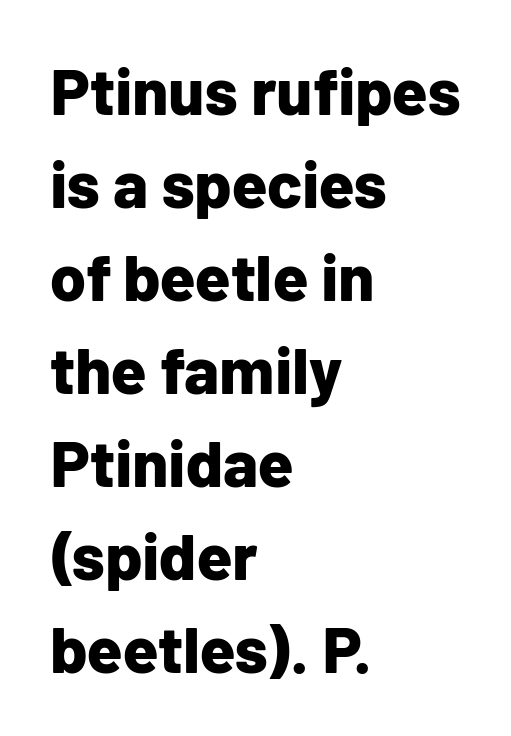
Q: Is the text bold? A: Yes.
Q: Is the text italic (slanted)? A: No, it is upright.
Q: Is the typeface a serif or a sans-serif typeface? A: Sans-serif.
Q: Is the text underlined? A: No.
Q: How is the paragraph aligned? A: Left-aligned.
Q: Is the spacing between letters normal or unusually wide? A: Normal.
Q: Is the spacing between lines tight, normal or loose? A: Normal.
Q: Width (condensed, normal, or wide)? A: Normal.
Q: Stroke contrast? A: Low.
Q: x-height? A: Medium.
Q: Monospaced? A: No.
